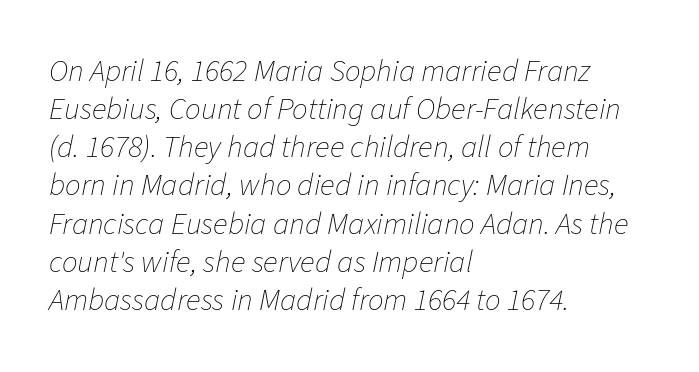
{"italic": "yes", "lean": "right", "slant_degrees": 11, "bold": "no", "weight": "thin", "width": "normal", "stroke_contrast": "low", "x_height": "medium", "monospaced": "no", "underline": "no", "align": "left", "line_spacing_ratio": 1.23, "letter_spacing": "normal", "letter_spacing_em": 0.0, "glyph_px": 31}
